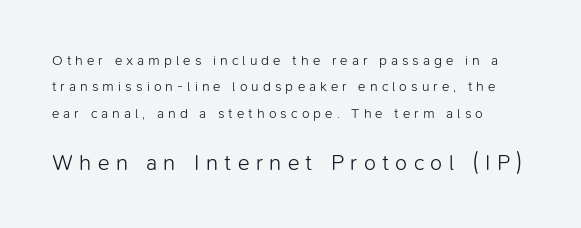
{"italic": "no", "bold": "no", "underline": "no", "line_spacing_ratio": 1.89, "letter_spacing": "wide", "letter_spacing_em": 0.29, "larger_block": "second", "size_ratio": 1.57, "glyph_px": 22}
